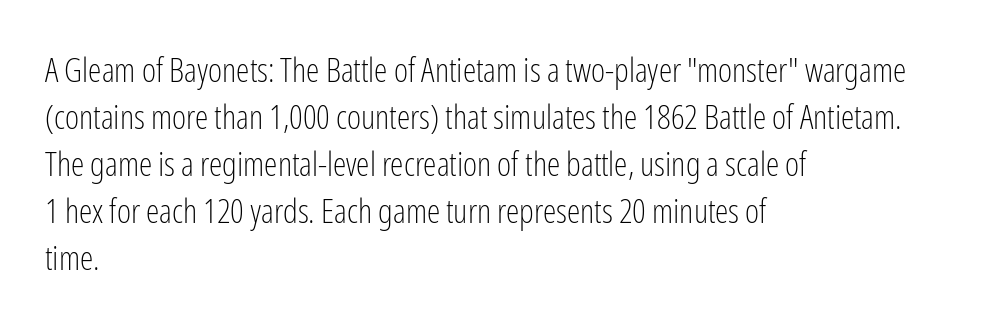
Q: Is the text bold? A: No.
Q: Is the text italic (slanted)? A: No, it is upright.
Q: Is the typeface a serif or a sans-serif typeface? A: Sans-serif.
Q: Is the text underlined? A: No.
Q: How is the paragraph aligned? A: Left-aligned.
Q: Is the spacing between letters normal or unusually wide? A: Normal.
Q: Is the spacing between lines tight, normal or loose? A: Normal.
Q: Width (condensed, normal, or wide)? A: Condensed.
Q: Stroke contrast? A: Low.
Q: x-height? A: Medium.
Q: Monospaced? A: No.
